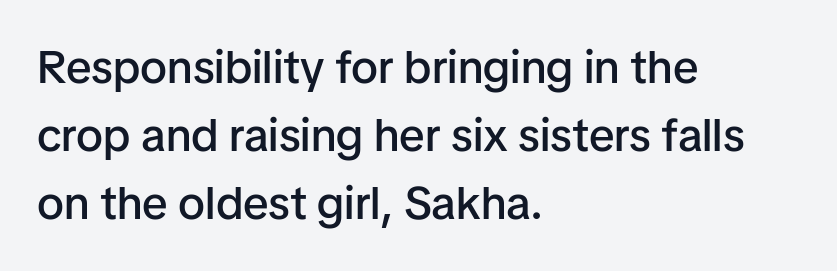
The image shows 46 px semibold sans-serif type, upright; set left-aligned, normal line spacing (1.48x), normal letter spacing, not underlined; low stroke contrast and a medium x-height.
